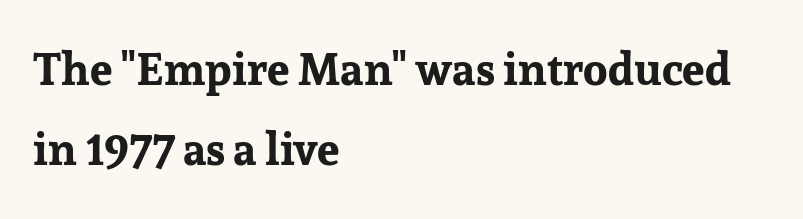
Q: Is the text bold? A: Yes.
Q: Is the text italic (slanted)? A: No, it is upright.
Q: Is the typeface a serif or a sans-serif typeface? A: Serif.
Q: Is the text underlined? A: No.
Q: How is the paragraph aligned? A: Left-aligned.
Q: Is the spacing between letters normal or unusually wide? A: Normal.
Q: Width (condensed, normal, or wide)? A: Normal.
Q: Stroke contrast? A: Low.
Q: x-height? A: Medium.
Q: Monospaced? A: No.
